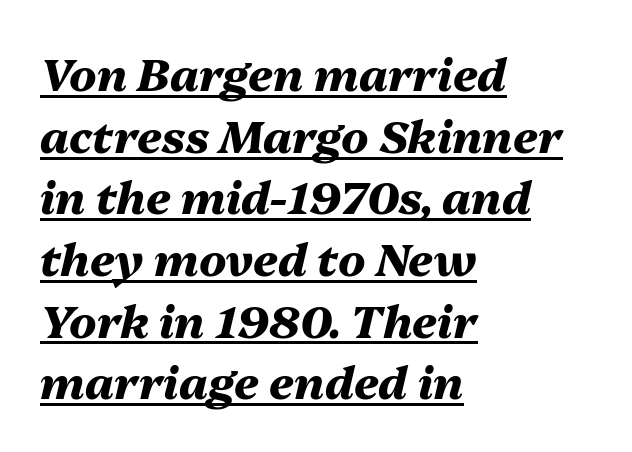
{"italic": "yes", "lean": "right", "slant_degrees": 13, "bold": "yes", "weight": "heavy", "width": "normal", "stroke_contrast": "medium", "x_height": "medium", "monospaced": "no", "underline": "yes", "align": "left", "line_spacing": "normal", "line_spacing_ratio": 1.37, "letter_spacing": "normal", "letter_spacing_em": 0.0, "glyph_px": 45}
